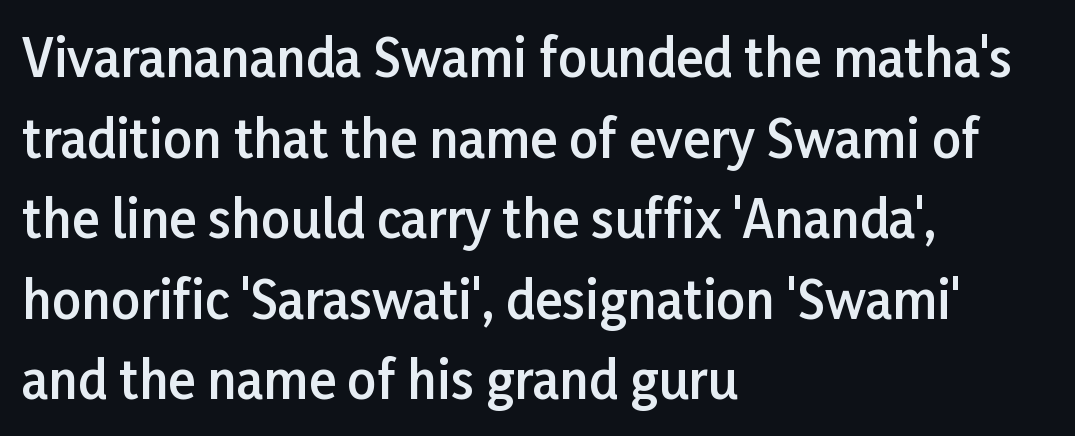
The image shows 51 px semibold sans-serif type, upright; set left-aligned, normal line spacing (1.58x), normal letter spacing, not underlined; low stroke contrast and a medium x-height.
